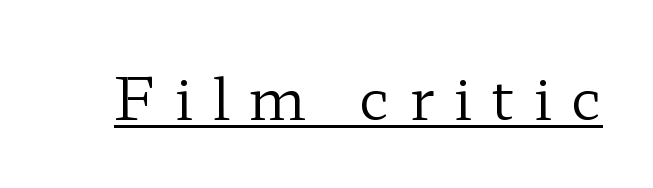
{"serif": "yes", "italic": "no", "bold": "no", "weight": "regular", "width": "wide", "stroke_contrast": "low", "x_height": "medium", "monospaced": "no", "underline": "yes", "letter_spacing": "wide", "letter_spacing_em": 0.32, "glyph_px": 59}
